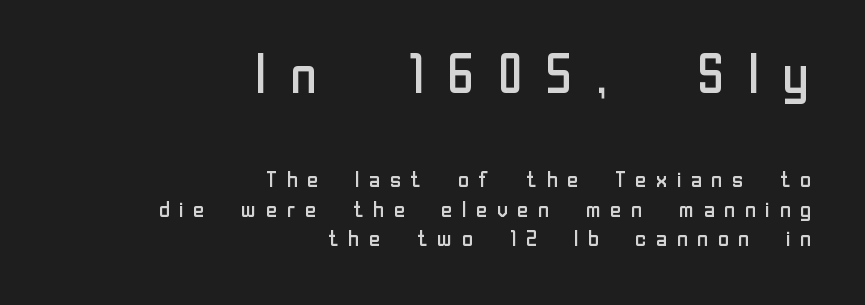
Q: Is the text bold? A: No.
Q: Is the text italic (slanted)? A: No, it is upright.
Q: Is the typeface a serif or a sans-serif typeface? A: Sans-serif.
Q: Is the text underlined? A: No.
Q: How is the paragraph aligned? A: Right-aligned.
Q: Is the spacing between letters normal or unusually wide? A: Unusually wide.
Q: Is the spacing between lines tight, normal or loose? A: Normal.
Q: Which block of text is set in a larger size, the first (top) or the second (bottom)? A: The first (top) one.
Q: Width (condensed, normal, or wide)? A: Normal.
Q: Stroke contrast? A: Low.
Q: x-height? A: Medium.
Q: Monospaced? A: No.
